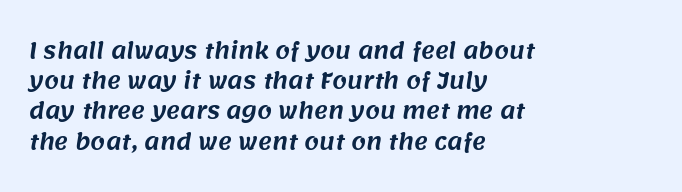
Q: Is the text underlined? A: No.
Q: How is the paragraph aligned? A: Left-aligned.
Q: Is the spacing between letters normal or unusually wide? A: Normal.
Q: Is the spacing between lines tight, normal or loose? A: Normal.
